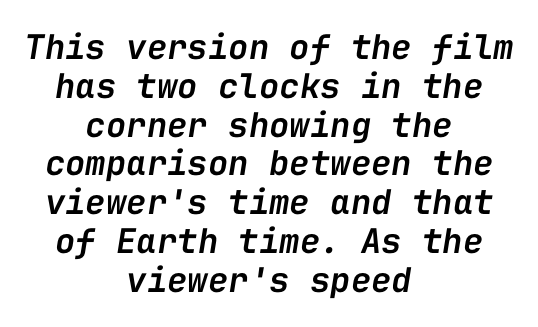
Q: Is the text bold? A: Semi-bold.
Q: Is the text italic (slanted)? A: Yes, it leans right by about 9 degrees.
Q: Is the text underlined? A: No.
Q: How is the paragraph aligned? A: Centered.
Q: Is the spacing between letters normal or unusually wide? A: Normal.
Q: Is the spacing between lines tight, normal or loose? A: Tight.
Q: Width (condensed, normal, or wide)? A: Normal.
Q: Stroke contrast? A: Low.
Q: x-height? A: Medium.
Q: Monospaced? A: Yes.
